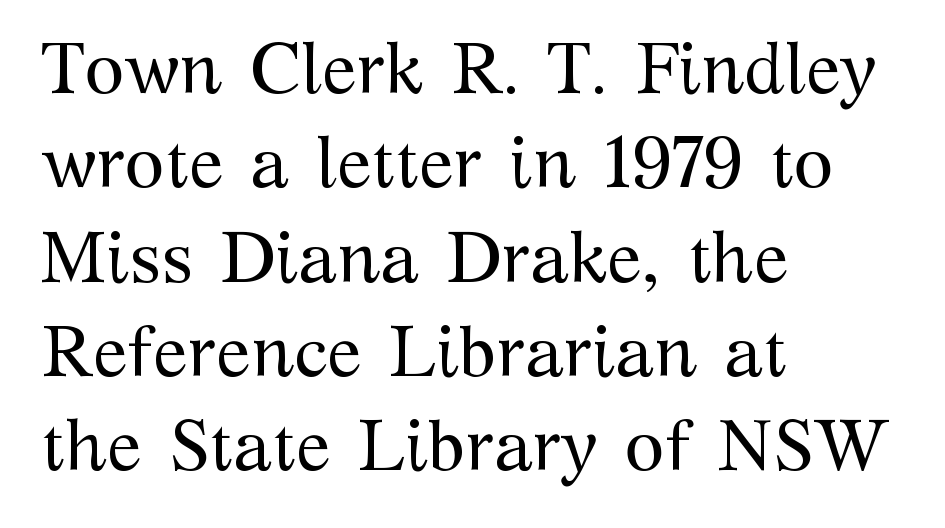
{"serif": "yes", "italic": "no", "bold": "no", "weight": "regular", "width": "normal", "stroke_contrast": "medium", "x_height": "medium", "monospaced": "no", "underline": "no", "align": "left", "line_spacing": "normal", "line_spacing_ratio": 1.31, "letter_spacing": "normal", "letter_spacing_em": 0.0, "glyph_px": 72}
